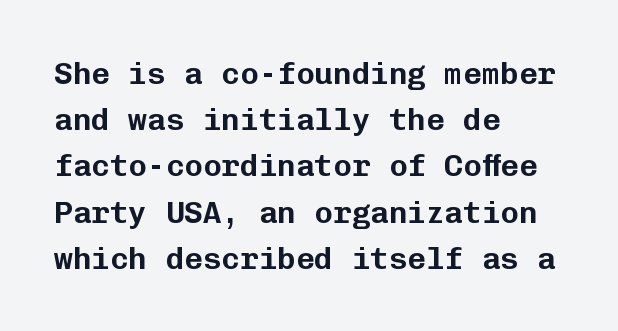
Q: Is the text italic (slanted)? A: No, it is upright.
Q: Is the typeface a serif or a sans-serif typeface? A: Sans-serif.
Q: Is the text underlined? A: No.
Q: How is the paragraph aligned? A: Left-aligned.
Q: Is the spacing between letters normal or unusually wide? A: Normal.
Q: Is the spacing between lines tight, normal or loose? A: Normal.
Q: Width (condensed, normal, or wide)? A: Normal.
Q: Stroke contrast? A: Low.
Q: x-height? A: Medium.
Q: Monospaced? A: Yes.
